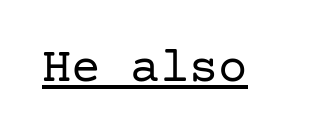
Q: Is the text bold? A: No.
Q: Is the text italic (slanted)? A: No, it is upright.
Q: Is the typeface a serif or a sans-serif typeface? A: Serif.
Q: Is the text underlined? A: Yes.
Q: Is the spacing between letters normal or unusually wide? A: Normal.
Q: Width (condensed, normal, or wide)? A: Normal.
Q: Stroke contrast? A: Low.
Q: x-height? A: Medium.
